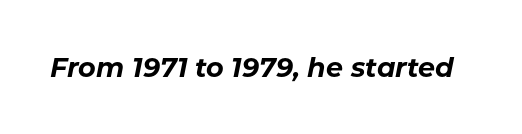
{"italic": "yes", "lean": "right", "slant_degrees": 11, "bold": "yes", "underline": "no", "letter_spacing": "normal", "letter_spacing_em": 0.0, "glyph_px": 27}
